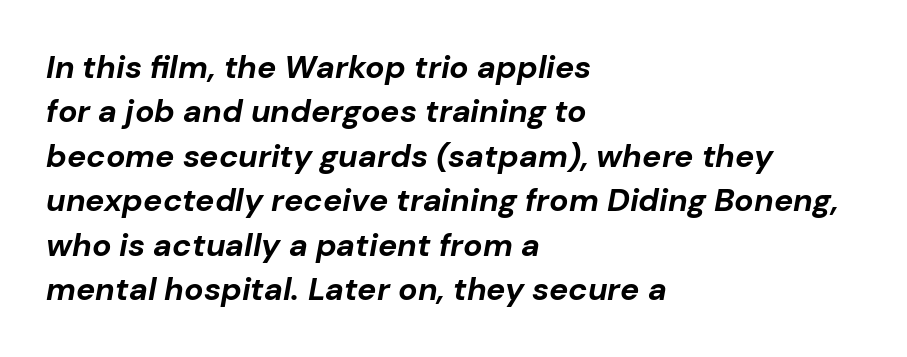
Q: Is the text bold? A: Yes.
Q: Is the text italic (slanted)? A: Yes, it leans right by about 10 degrees.
Q: Is the text underlined? A: No.
Q: How is the paragraph aligned? A: Left-aligned.
Q: Is the spacing between letters normal or unusually wide? A: Normal.
Q: Is the spacing between lines tight, normal or loose? A: Normal.
Q: Width (condensed, normal, or wide)? A: Normal.
Q: Stroke contrast? A: Low.
Q: x-height? A: Medium.
Q: Monospaced? A: No.
